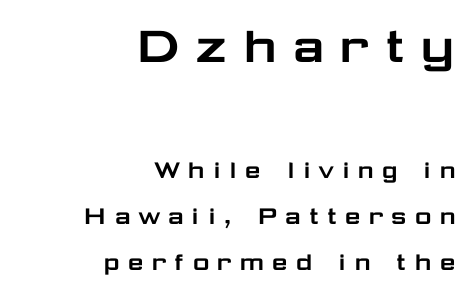
Q: Is the text italic (slanted)? A: No, it is upright.
Q: Is the typeface a serif or a sans-serif typeface? A: Sans-serif.
Q: Is the text underlined? A: No.
Q: How is the paragraph aligned? A: Right-aligned.
Q: Is the spacing between letters normal or unusually wide? A: Unusually wide.
Q: Is the spacing between lines tight, normal or loose? A: Normal.
Q: Which block of text is set in a larger size, the first (top) or the second (bottom)? A: The first (top) one.
Q: Width (condensed, normal, or wide)? A: Wide.
Q: Stroke contrast? A: Low.
Q: x-height? A: Medium.
Q: Monospaced? A: No.
